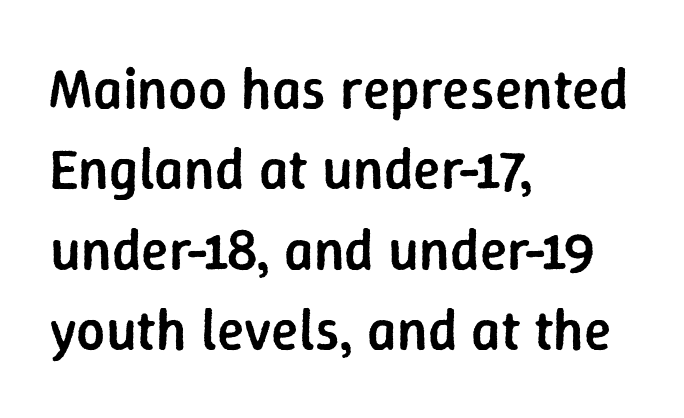
The image shows 57 px semibold sans-serif type, upright; set left-aligned, normal line spacing (1.41x), normal letter spacing, not underlined; low stroke contrast and a medium x-height.
